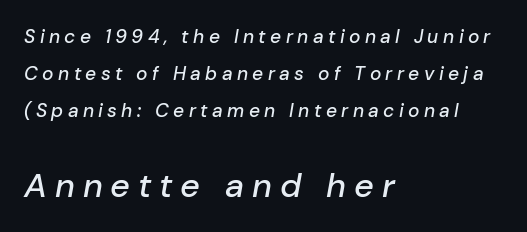
{"italic": "yes", "lean": "right", "slant_degrees": 10, "width": "normal", "stroke_contrast": "low", "x_height": "medium", "monospaced": "no", "underline": "no", "align": "left", "line_spacing": "loose", "line_spacing_ratio": 1.96, "letter_spacing": "wide", "letter_spacing_em": 0.23, "larger_block": "second", "size_ratio": 1.79, "glyph_px": 34}
